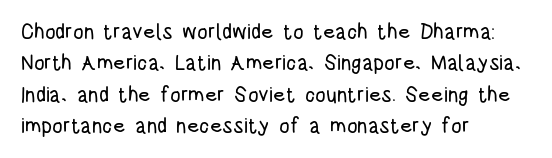
Q: Is the text italic (slanted)? A: No, it is upright.
Q: Is the text underlined? A: No.
Q: How is the paragraph aligned? A: Left-aligned.
Q: Is the spacing between letters normal or unusually wide? A: Normal.
Q: Is the spacing between lines tight, normal or loose? A: Normal.
